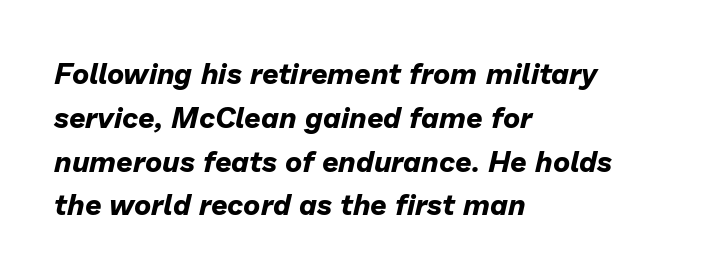
Honestly, the row spacing looks completely unremarkable. The specimen reads as italic at a glance. The letters sit at their default tracking, neither squeezed nor spread. Looks like regular typesetting: each glyph gets only the width it needs.
